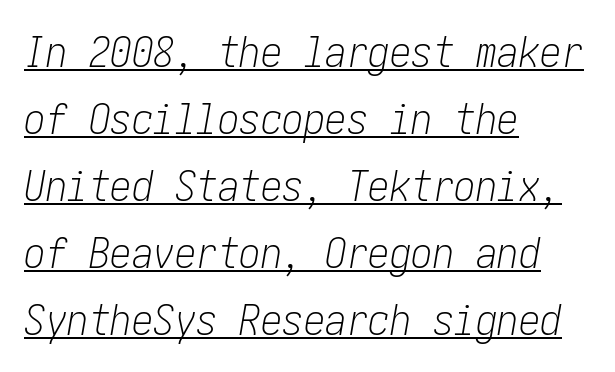
If you drew a line through each stem, it would be angled. Weight class: somewhere from thin through regular. Students, observe: this is what conventionally led text looks like. Caption: lettering with a line underneath. Reading down the block, your eye returns to a fixed left position each line.
